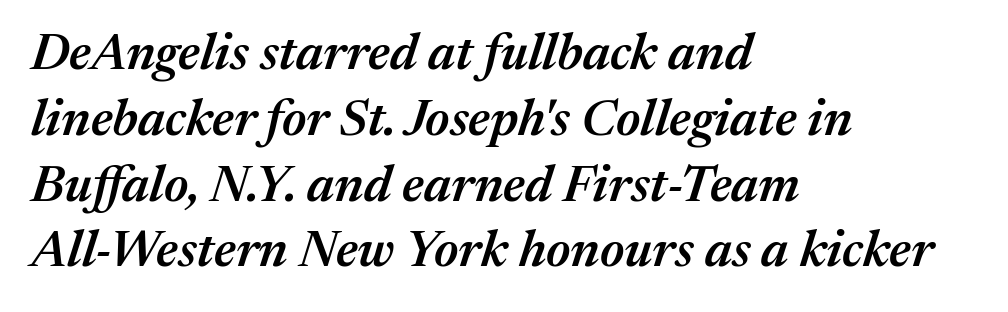
{"italic": "yes", "lean": "right", "slant_degrees": 17, "bold": "semi", "weight": "semibold", "width": "normal", "stroke_contrast": "medium", "x_height": "medium", "monospaced": "no", "underline": "no", "align": "left", "line_spacing": "normal", "line_spacing_ratio": 1.29, "letter_spacing": "normal", "letter_spacing_em": 0.0, "glyph_px": 51}
